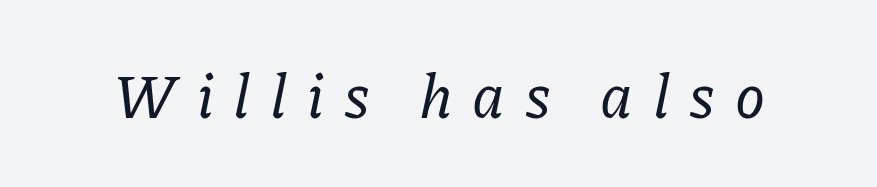
Q: Is the text italic (slanted)? A: Yes, it leans right by about 11 degrees.
Q: Is the typeface a serif or a sans-serif typeface? A: Serif.
Q: Is the text underlined? A: No.
Q: Is the spacing between letters normal or unusually wide? A: Unusually wide.
Q: Width (condensed, normal, or wide)? A: Normal.
Q: Stroke contrast? A: Low.
Q: x-height? A: Medium.
Q: Monospaced? A: No.
